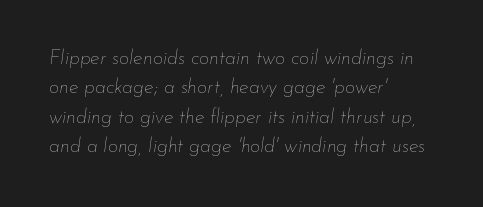
{"italic": "yes", "lean": "right", "slant_degrees": 7, "bold": "no", "underline": "no", "align": "left", "line_spacing": "normal", "line_spacing_ratio": 1.47, "letter_spacing": "normal", "letter_spacing_em": 0.0, "glyph_px": 20}
